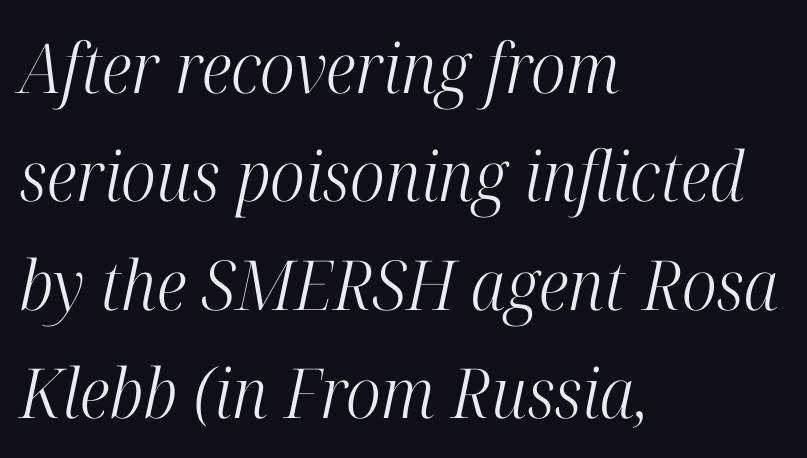
Q: Is the text bold? A: No.
Q: Is the text italic (slanted)? A: Yes, it leans right by about 12 degrees.
Q: Is the typeface a serif or a sans-serif typeface? A: Serif.
Q: Is the text underlined? A: No.
Q: How is the paragraph aligned? A: Left-aligned.
Q: Is the spacing between letters normal or unusually wide? A: Normal.
Q: Is the spacing between lines tight, normal or loose? A: Normal.
Q: Width (condensed, normal, or wide)? A: Condensed.
Q: Stroke contrast? A: High.
Q: x-height? A: Medium.
Q: Monospaced? A: No.
